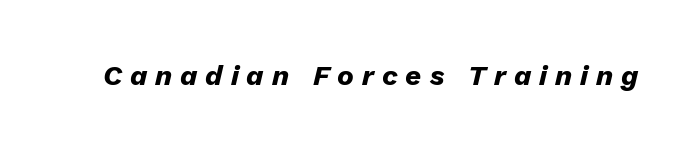
The space directly below the letters is spotless. Substantial extra tracking has been applied to these lines. As a designer I'd log this as weight 700, bold. An italicized treatment has been applied to the whole sample. Varying glyph widths throughout — classic text-font behaviour.
